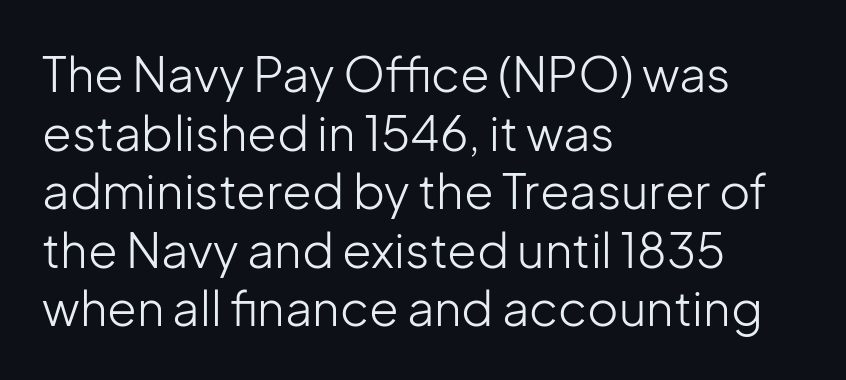
Short note: letters normally spaced. The passage shown is not bold in any degree. Looks like regular typesetting: each glyph gets only the width it needs. A typesetter would label this face a sans.
